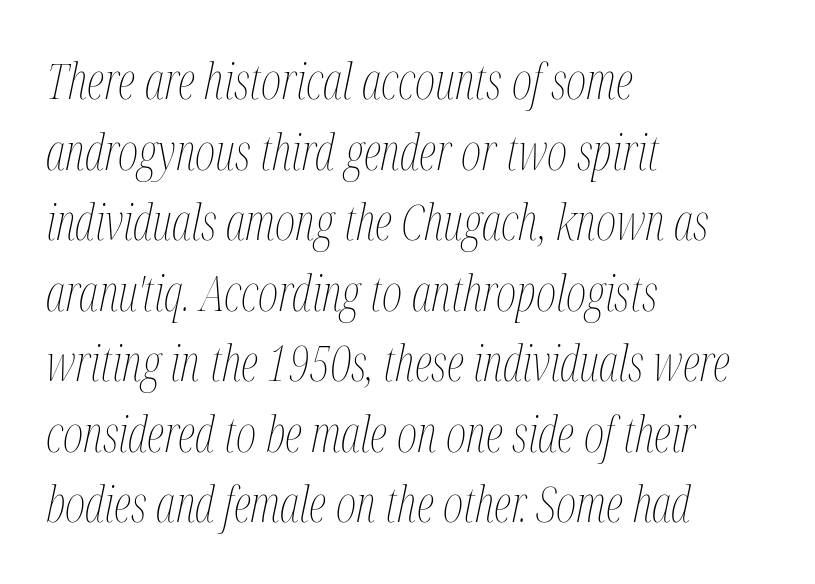
{"italic": "yes", "lean": "right", "slant_degrees": 12, "bold": "no", "weight": "thin", "width": "condensed", "stroke_contrast": "medium", "x_height": "medium", "monospaced": "no", "underline": "no", "align": "left", "line_spacing": "normal", "line_spacing_ratio": 1.44, "letter_spacing": "normal", "letter_spacing_em": 0.0, "glyph_px": 49}
